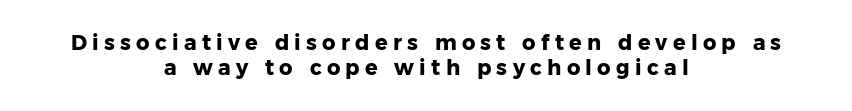
The image shows 21 px bold type, upright; set centered, line spacing 1.21x, unusually wide letter spacing (+0.25 em), not underlined.
